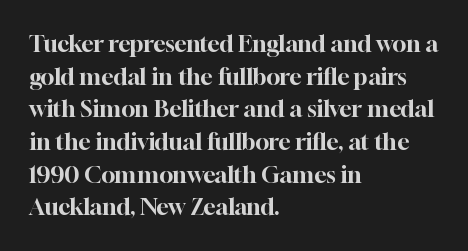
All the whitespace from short lines collects on the right. Standard letterfit; no display-style spreading of the glyphs. The area under the type is left untouched. Characters remain perfectly vertical along every line. If you measured baseline to baseline, you'd find a middling distance.
